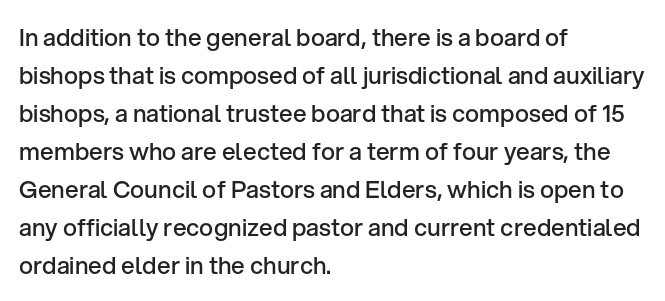
Type without underlining. The rendering keeps characters at their native spacing. It's the straight-up-and-down kind of type. Honestly, the row spacing looks completely unremarkable. One-word summary of the alignment: left. Semibold letterforms, between regular and bold.
